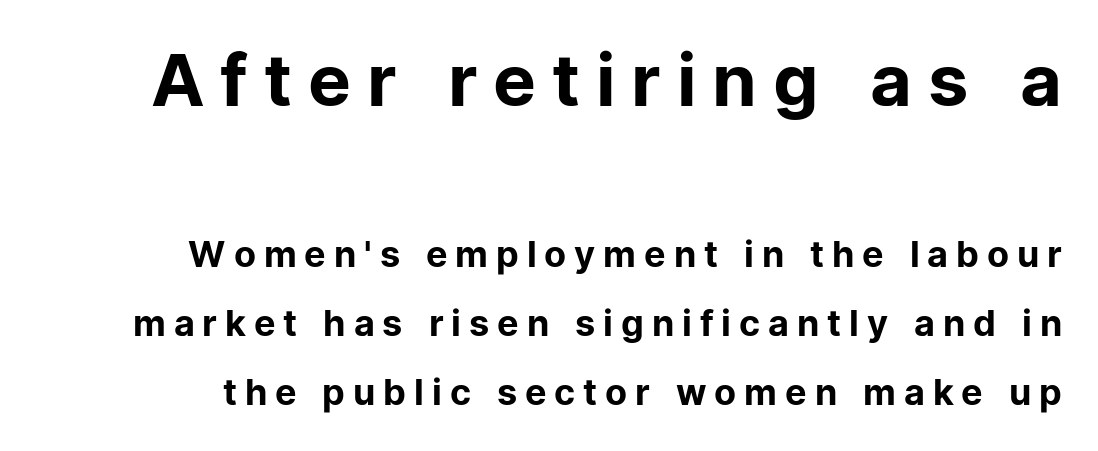
The image shows 72 px regular-weight sans-serif type, upright; set loose line spacing (1.92x), unusually wide letter spacing (+0.22 em), not underlined; the first (top) block is 2.0x larger; low stroke contrast and a medium x-height.
